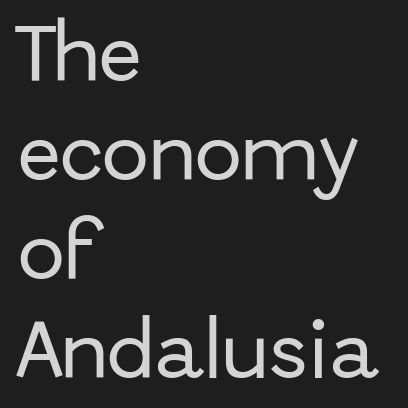
The image shows 63 px sans-serif type, upright; set left-aligned, normal line spacing (1.57x), normal letter spacing, not underlined; low stroke contrast and a medium x-height.
